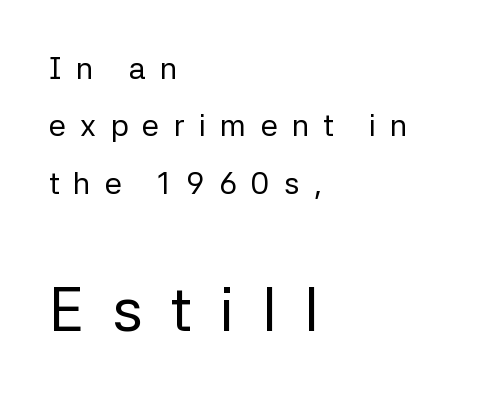
Q: Is the text bold? A: No.
Q: Is the text italic (slanted)? A: No, it is upright.
Q: Is the typeface a serif or a sans-serif typeface? A: Sans-serif.
Q: Is the text underlined? A: No.
Q: How is the paragraph aligned? A: Left-aligned.
Q: Is the spacing between letters normal or unusually wide? A: Unusually wide.
Q: Which block of text is set in a larger size, the first (top) or the second (bottom)? A: The second (bottom) one.
Q: Width (condensed, normal, or wide)? A: Normal.
Q: Stroke contrast? A: Low.
Q: x-height? A: Medium.
Q: Monospaced? A: No.
